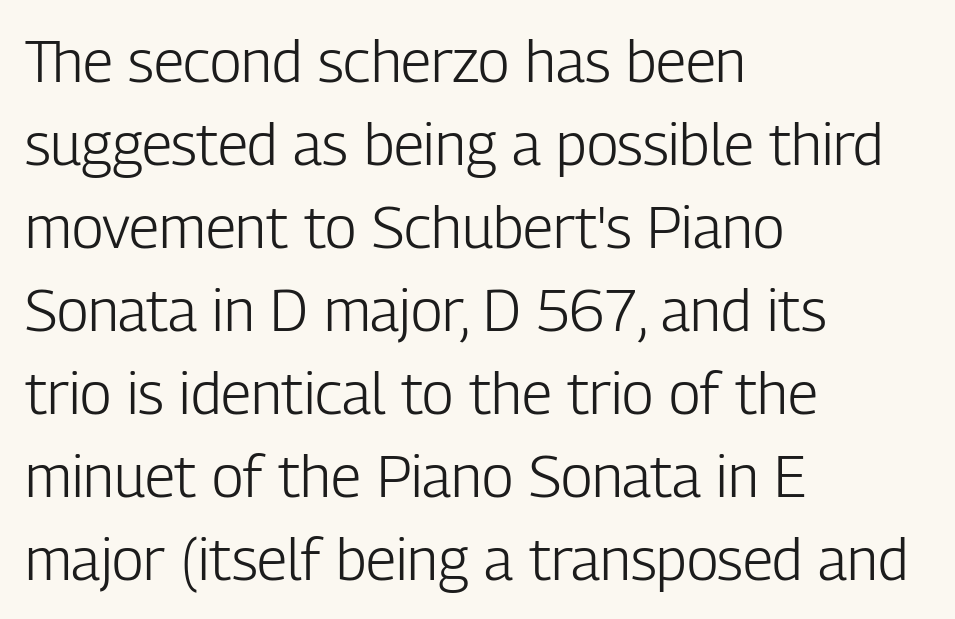
The image shows 58 px light, condensed sans-serif type, upright; set left-aligned, normal line spacing (1.43x), normal letter spacing, not underlined; low stroke contrast and a medium x-height.
